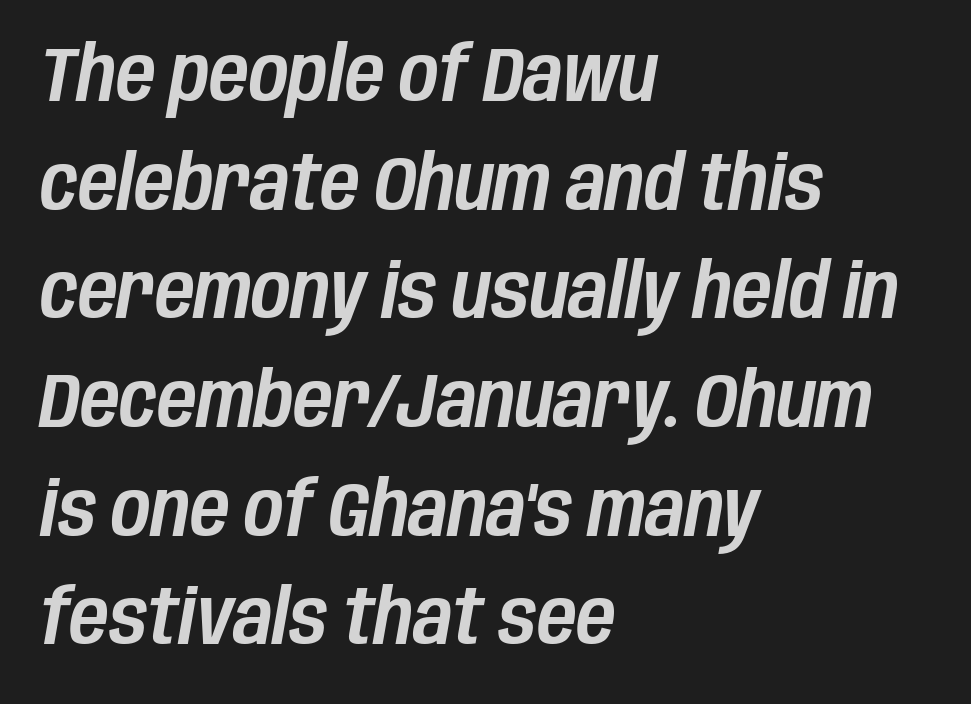
Where is the straight margin? On the left. Whoever set this chose a conventional vertical rhythm. Each letter keeps its own natural width here, so spacing adapts to shape. Glyph-to-glyph distance matches everyday printed text. Slant detected: the letters are inclined. Check the space under the baseline: it is left empty.
